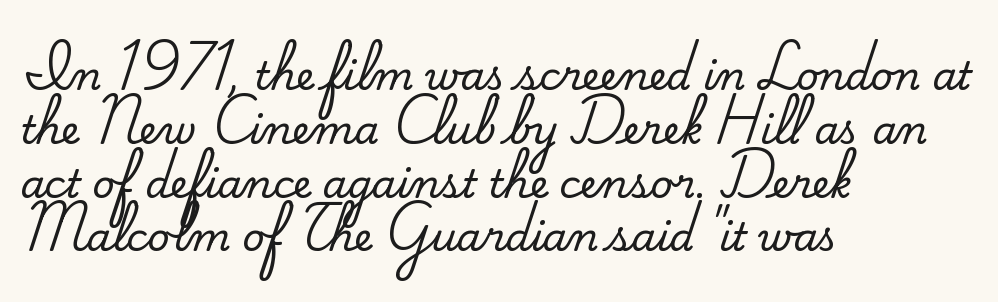
Q: Is the text italic (slanted)? A: Yes.
Q: Is the typeface a serif or a sans-serif typeface? A: Serif.
Q: Is the text underlined? A: No.
Q: How is the paragraph aligned? A: Left-aligned.
Q: Is the spacing between letters normal or unusually wide? A: Normal.
Q: Is the spacing between lines tight, normal or loose? A: Normal.
Q: Width (condensed, normal, or wide)? A: Normal.
Q: Stroke contrast? A: Medium.
Q: x-height? A: Small.
Q: Monospaced? A: No.
